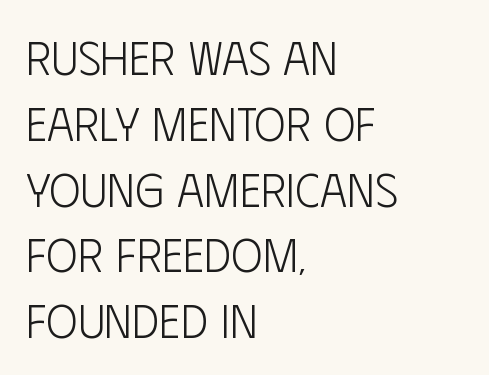
Q: Is the text bold? A: No.
Q: Is the text italic (slanted)? A: No, it is upright.
Q: Is the typeface a serif or a sans-serif typeface? A: Sans-serif.
Q: Is the text underlined? A: No.
Q: How is the paragraph aligned? A: Left-aligned.
Q: Is the spacing between letters normal or unusually wide? A: Normal.
Q: Is the spacing between lines tight, normal or loose? A: Normal.
Q: Width (condensed, normal, or wide)? A: Condensed.
Q: Stroke contrast? A: Low.
Q: x-height? A: Large.
Q: Monospaced? A: No.
